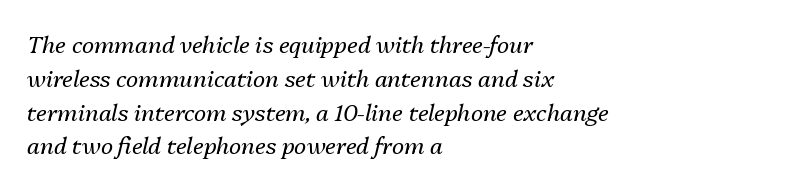
Caption: multi-line text, flush left, ragged right. Students, note that the glyphs here touch the page at normal intervals. Is the type heavy? It reads as light-to-regular instead. Summary of vertical rhythm: regular, with standard interline spacing.
